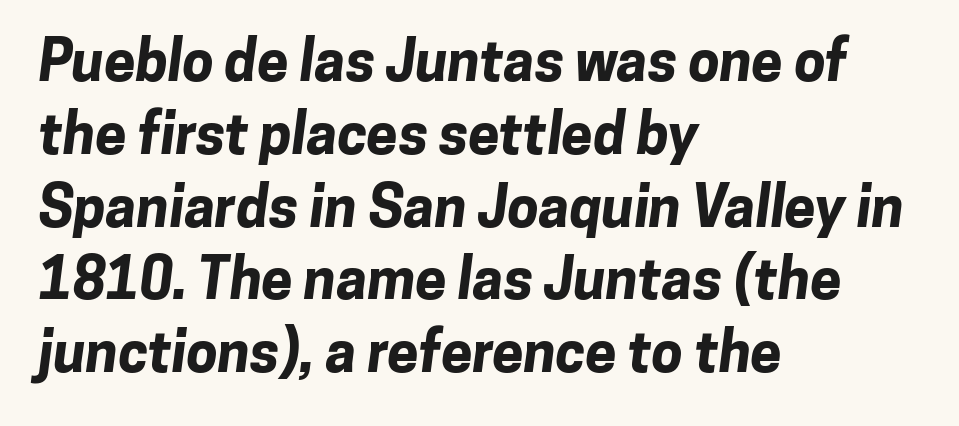
{"serif": "no", "bold": "yes", "weight": "bold", "width": "normal", "stroke_contrast": "low", "x_height": "medium", "monospaced": "no", "underline": "no", "align": "left", "line_spacing": "normal", "line_spacing_ratio": 1.3, "letter_spacing": "normal", "letter_spacing_em": 0.0, "glyph_px": 56}
